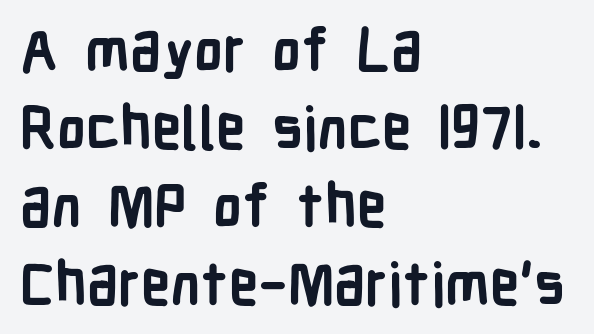
Underlining? Definitely not there. Evenly set lines give the paragraph a standard silhouette. These lines were composed using upright roman letters. The passage shown is typed in a proportional face where columns would drift.
